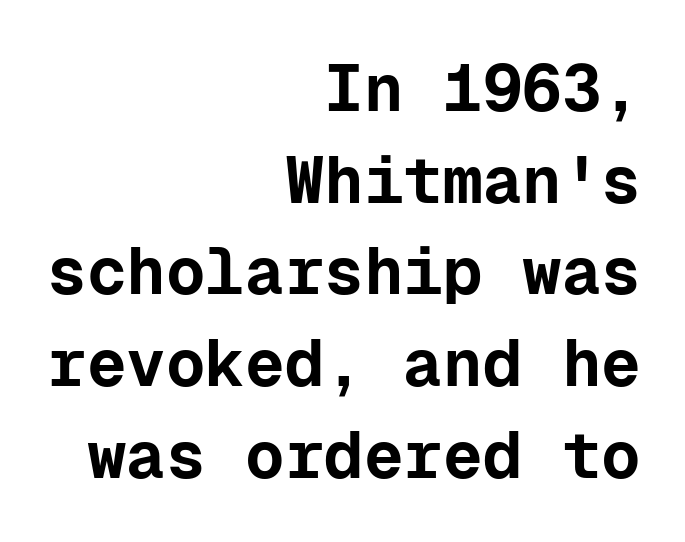
Q: Is the text bold? A: Yes.
Q: Is the text italic (slanted)? A: No, it is upright.
Q: Is the typeface a serif or a sans-serif typeface? A: Sans-serif.
Q: Is the text underlined? A: No.
Q: How is the paragraph aligned? A: Right-aligned.
Q: Is the spacing between letters normal or unusually wide? A: Normal.
Q: Is the spacing between lines tight, normal or loose? A: Normal.
Q: Width (condensed, normal, or wide)? A: Normal.
Q: Stroke contrast? A: Low.
Q: x-height? A: Medium.
Q: Monospaced? A: Yes.
